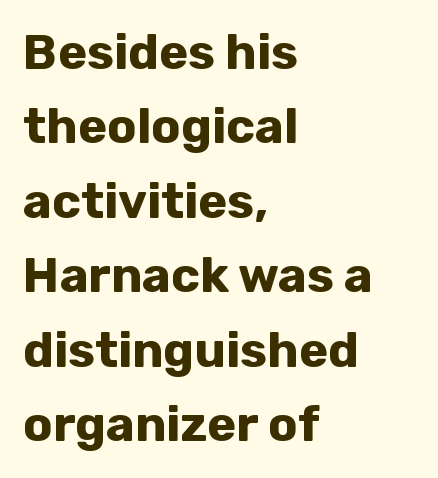
{"serif": "no", "italic": "no", "bold": "yes", "weight": "bold", "width": "normal", "stroke_contrast": "low", "x_height": "medium", "monospaced": "no", "underline": "no", "align": "left", "line_spacing": "normal", "line_spacing_ratio": 1.52, "letter_spacing": "normal", "letter_spacing_em": 0.0, "glyph_px": 49}
